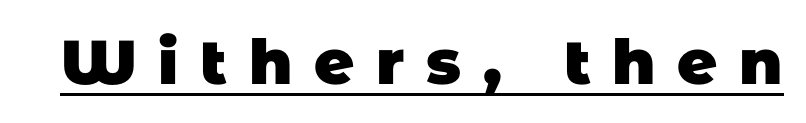
{"serif": "no", "bold": "yes", "weight": "heavy", "width": "normal", "stroke_contrast": "low", "x_height": "large", "monospaced": "no", "underline": "yes", "letter_spacing": "wide", "letter_spacing_em": 0.35, "glyph_px": 62}
